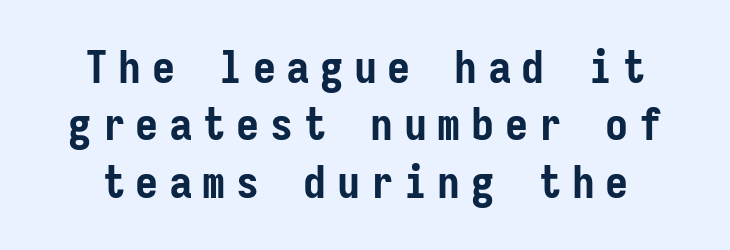
The passage shown has open, widely tracked lettering throughout. Each glyph is drawn with heavy, bold strokes. Successive baselines arrive at the customary interval. The rendering uses typewriter-style spacing with identical character cells. Nope, no serifs anywhere on these letters.
